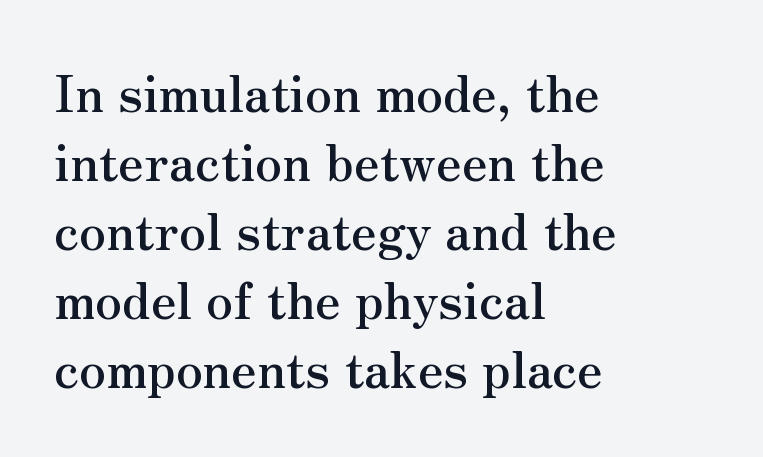
The image shows 50 px serif type, upright; set left-aligned, normal line spacing (1.38x), normal letter spacing, not underlined; medium stroke contrast and a small x-height.
